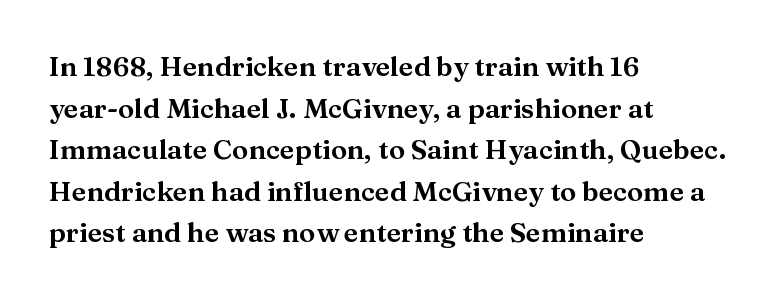
The image shows 27 px text type, upright; set left-aligned, normal line spacing (1.54x), normal letter spacing, not underlined.
